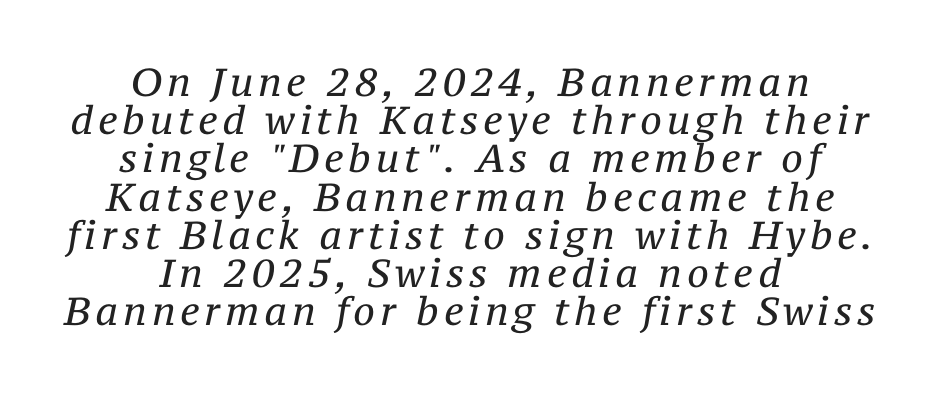
Stroke terminals: seriffed. Where is the straight margin? There isn't one; the lines are centered. Is the type slanted? Yes — the strokes lean at a clear angle. Varying glyph widths throughout — classic text-font behaviour.
